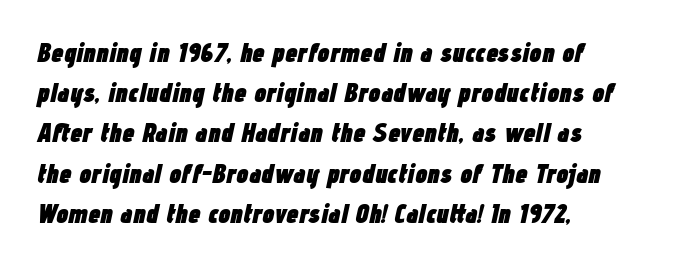
{"italic": "yes", "lean": "right", "slant_degrees": 12, "bold": "yes", "underline": "no", "align": "left", "line_spacing": "normal", "line_spacing_ratio": 1.49, "letter_spacing": "normal", "letter_spacing_em": 0.0, "glyph_px": 27}
